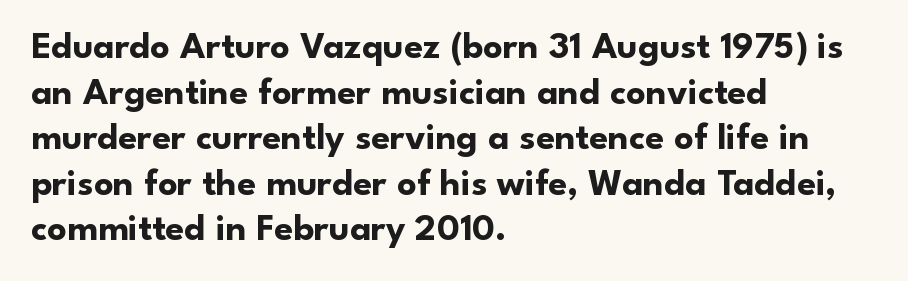
{"serif": "no", "italic": "no", "bold": "yes", "weight": "bold", "width": "normal", "stroke_contrast": "low", "x_height": "small", "monospaced": "no", "underline": "no", "align": "left", "line_spacing_ratio": 1.2, "letter_spacing": "normal", "letter_spacing_em": 0.0, "glyph_px": 38}
